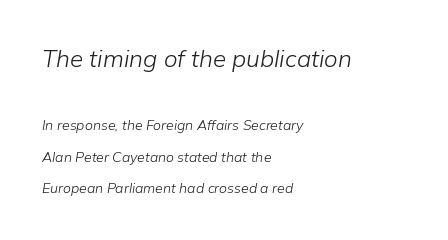
Q: Is the text bold? A: No.
Q: Is the text italic (slanted)? A: Yes, it leans right by about 9 degrees.
Q: Is the text underlined? A: No.
Q: How is the paragraph aligned? A: Left-aligned.
Q: Is the spacing between letters normal or unusually wide? A: Normal.
Q: Is the spacing between lines tight, normal or loose? A: Loose.
Q: Which block of text is set in a larger size, the first (top) or the second (bottom)? A: The first (top) one.
